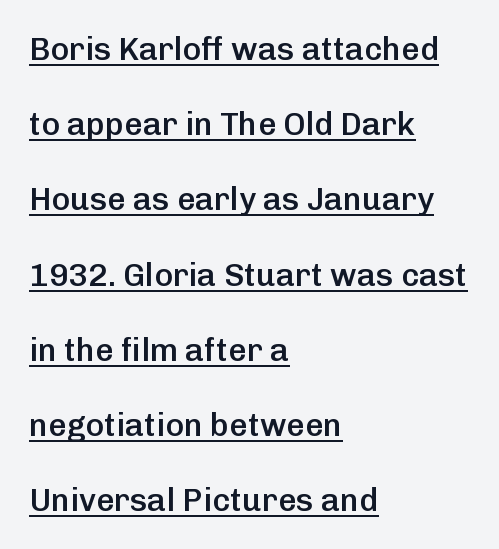
The image shows 32 px semibold sans-serif type, upright; set left-aligned, loose line spacing (2.35x), normal letter spacing, underlined; low stroke contrast and a medium x-height.
